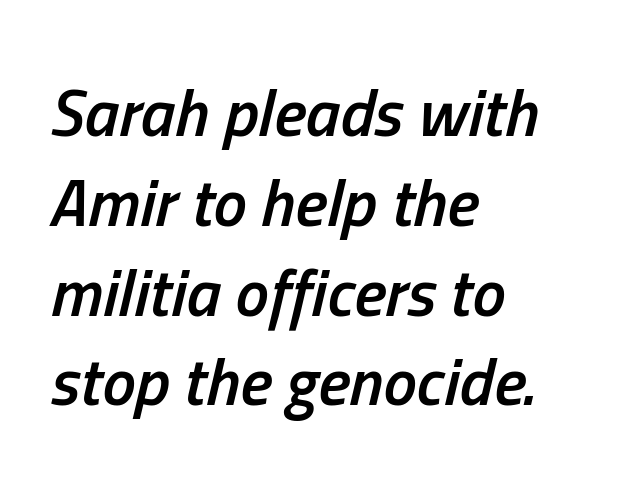
Q: Is the text bold? A: Semi-bold.
Q: Is the text italic (slanted)? A: Yes, it leans right by about 13 degrees.
Q: Is the text underlined? A: No.
Q: How is the paragraph aligned? A: Left-aligned.
Q: Is the spacing between letters normal or unusually wide? A: Normal.
Q: Is the spacing between lines tight, normal or loose? A: Normal.
Q: Width (condensed, normal, or wide)? A: Condensed.
Q: Stroke contrast? A: Low.
Q: x-height? A: Medium.
Q: Monospaced? A: No.
